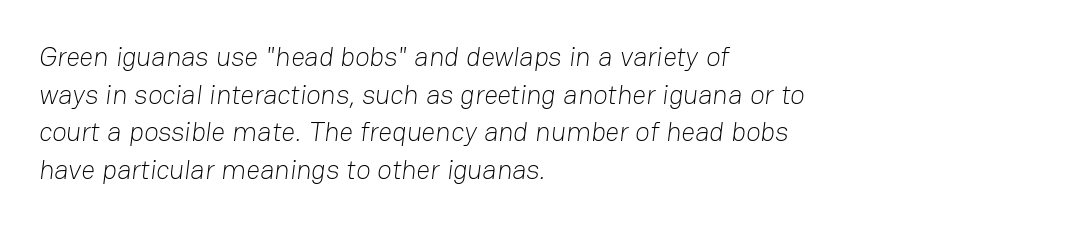
Q: Is the text bold? A: No.
Q: Is the text underlined? A: No.
Q: How is the paragraph aligned? A: Left-aligned.
Q: Is the spacing between letters normal or unusually wide? A: Normal.
Q: Is the spacing between lines tight, normal or loose? A: Normal.
